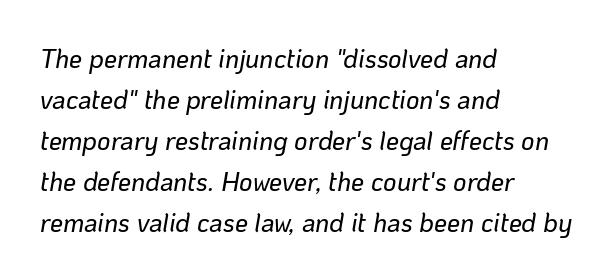
{"italic": "yes", "lean": "right", "slant_degrees": 10, "underline": "no", "align": "left", "line_spacing": "normal", "line_spacing_ratio": 1.58, "letter_spacing": "normal", "letter_spacing_em": 0.0, "glyph_px": 26}
